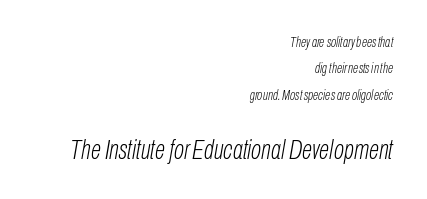
The font is comparable to plain body text, perhaps lighter. Reading top to bottom, the characters get bigger at the block break. The lettering tilts uniformly, giving the passage an italic look. Notice how the passage keeps a crisp vertical edge on the right only.
